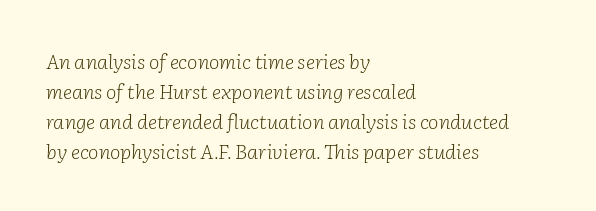
These lines keep a tight, regular rhythm from letter to letter. The cut favours lightness, reaching ordinary text weight at its darkest. Rule under the text: the space is simply empty. Compared with ordinary roman type, these characters are visibly tilted.
